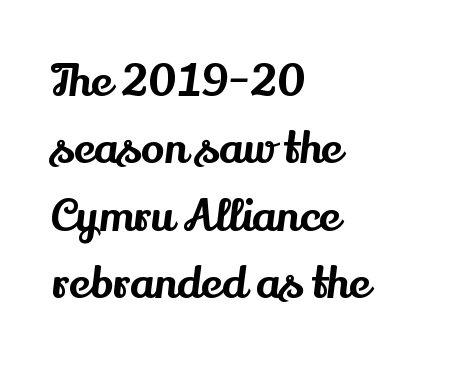
The glyphs in this specimen are seriffed. Do the characters align in a grid? No, the font is proportional. These lines keep a tight, regular rhythm from letter to letter. These lines sit exactly where default settings would place them. The words here are not underlined.
